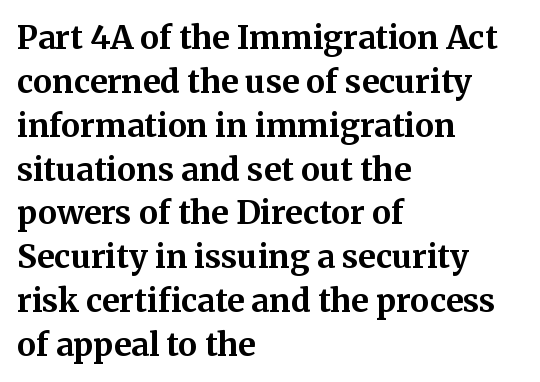
The image shows 32 px bold serif type, upright; set left-aligned, normal line spacing (1.37x), normal letter spacing, not underlined; medium stroke contrast and a medium x-height.
